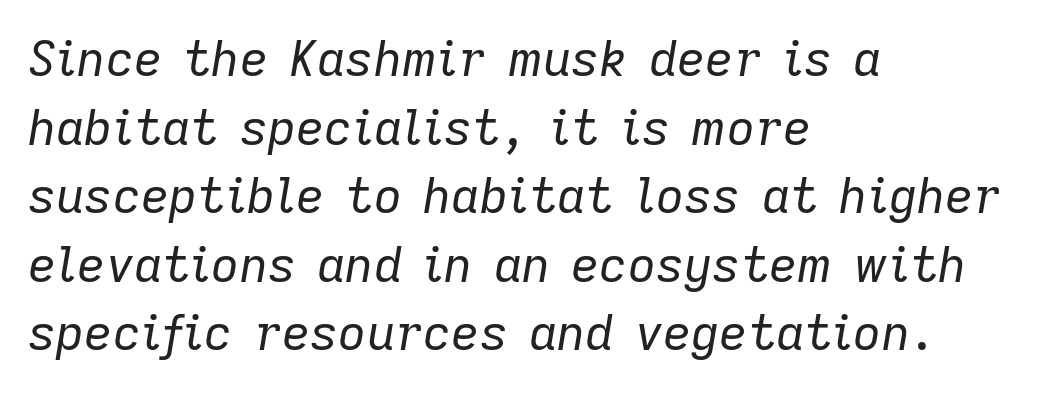
{"italic": "yes", "lean": "right", "slant_degrees": 9, "bold": "no", "weight": "regular", "width": "normal", "stroke_contrast": "low", "x_height": "medium", "monospaced": "no", "underline": "no", "align": "left", "line_spacing": "normal", "line_spacing_ratio": 1.4, "letter_spacing": "normal", "letter_spacing_em": 0.0, "glyph_px": 49}
